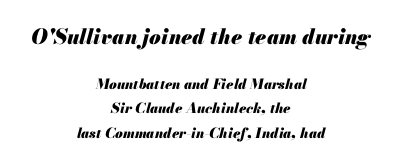
The image shows 21 px bold type, italic (leaning right); set centered, line spacing 1.73x, normal letter spacing, not underlined; the first (top) block is 1.5x larger.
